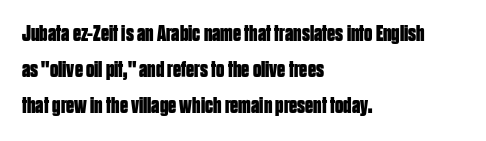
The image shows 23 px bold type, upright; set left-aligned, normal line spacing (1.57x), normal letter spacing, not underlined.
